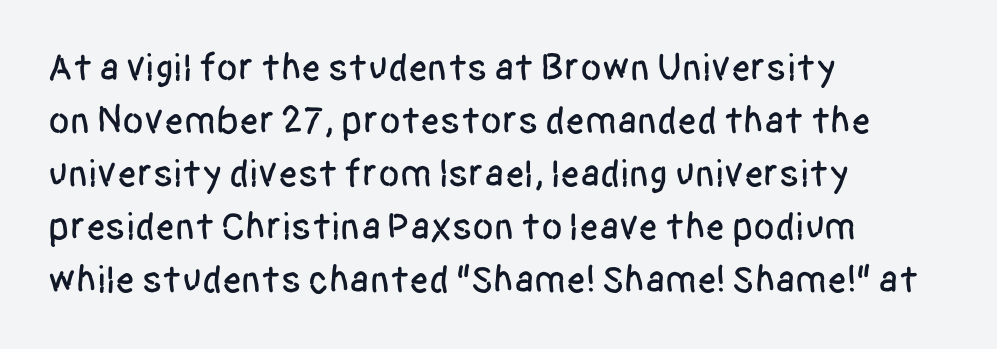
The image shows 39 px condensed sans-serif type, upright; set left-aligned, normal line spacing (1.36x), normal letter spacing, not underlined; low stroke contrast and a large x-height.
